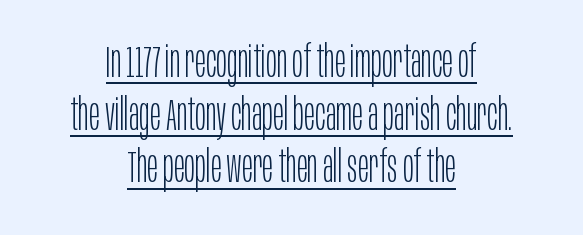
Q: Is the text bold? A: No.
Q: Is the text italic (slanted)? A: No, it is upright.
Q: Is the typeface a serif or a sans-serif typeface? A: Sans-serif.
Q: Is the text underlined? A: Yes.
Q: How is the paragraph aligned? A: Centered.
Q: Is the spacing between letters normal or unusually wide? A: Normal.
Q: Width (condensed, normal, or wide)? A: Condensed.
Q: Stroke contrast? A: Low.
Q: x-height? A: Large.
Q: Monospaced? A: No.
